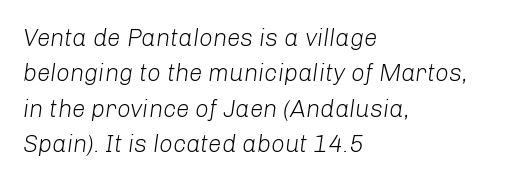
The image shows 24 px text type, italic (leaning right); set left-aligned, normal line spacing (1.47x), normal letter spacing, not underlined.
